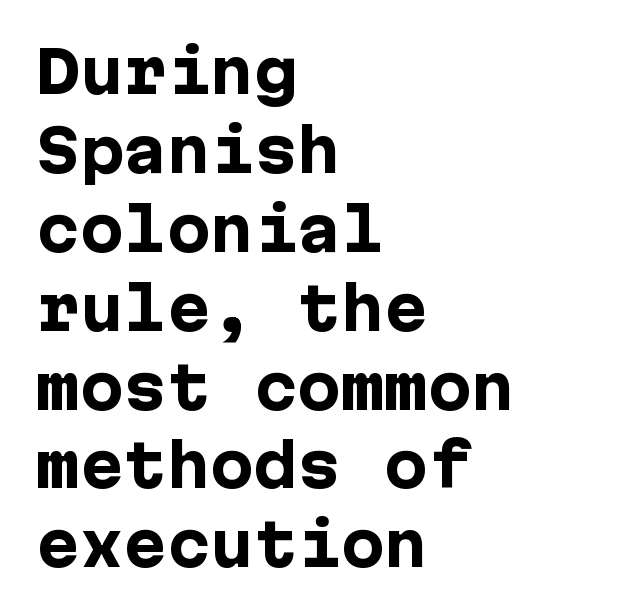
{"serif": "no", "italic": "no", "bold": "yes", "weight": "heavy", "width": "normal", "stroke_contrast": "low", "x_height": "medium", "underline": "no", "align": "left", "line_spacing": "normal", "line_spacing_ratio": 1.36, "letter_spacing": "normal", "letter_spacing_em": 0.0, "glyph_px": 58}
